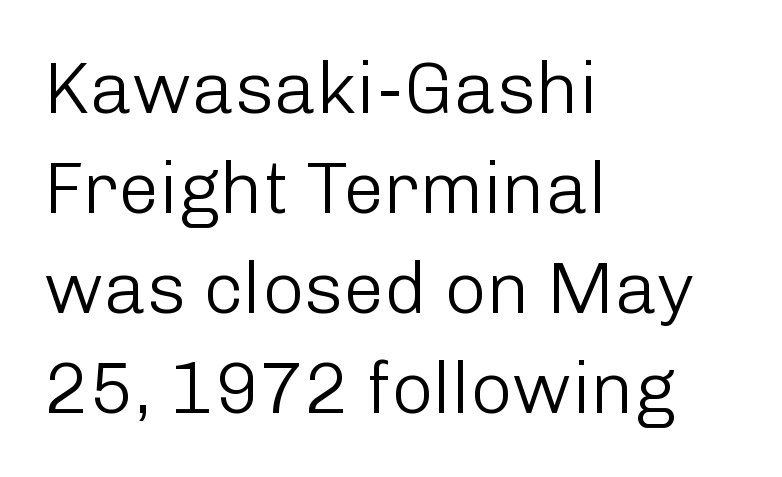
The image shows 73 px light sans-serif type, upright; set left-aligned, normal line spacing (1.37x), normal letter spacing, not underlined; low stroke contrast and a medium x-height.
